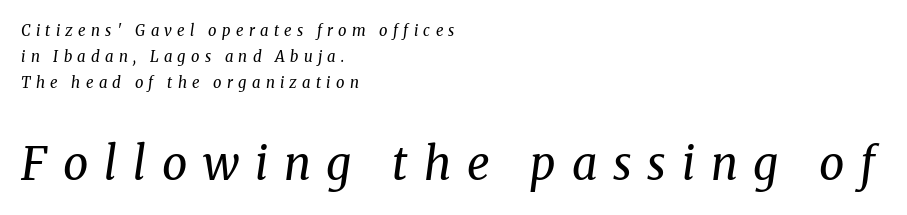
Slant detected: the letters are inclined. Two sizes are in play, and the larger belongs to the second block. In CSS terms this would be text-align: left. This is not heavy type; no bold has been used.
